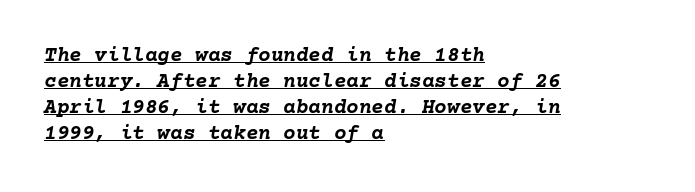
{"italic": "yes", "lean": "right", "slant_degrees": 10, "bold": "yes", "underline": "yes", "align": "left", "line_spacing_ratio": 1.24, "letter_spacing": "normal", "letter_spacing_em": 0.0, "glyph_px": 21}
